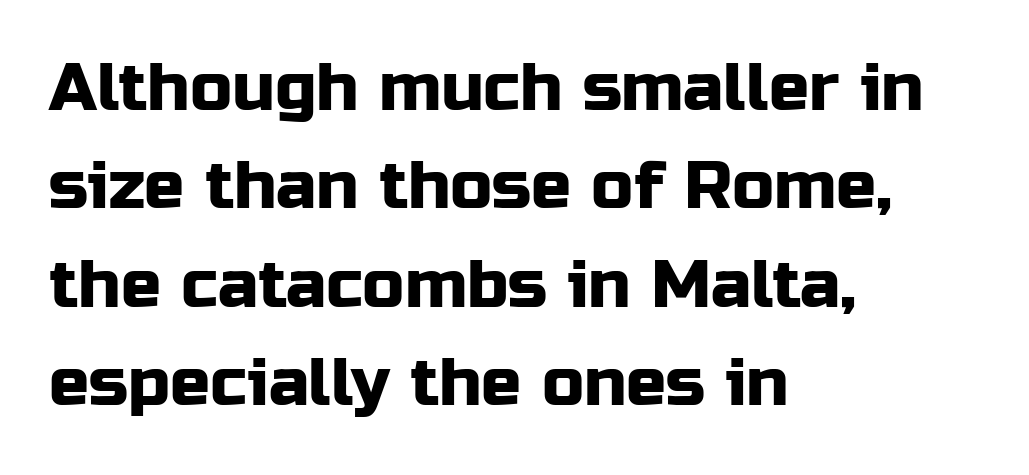
Q: Is the text italic (slanted)? A: No, it is upright.
Q: Is the typeface a serif or a sans-serif typeface? A: Sans-serif.
Q: Is the text underlined? A: No.
Q: How is the paragraph aligned? A: Left-aligned.
Q: Is the spacing between letters normal or unusually wide? A: Normal.
Q: Is the spacing between lines tight, normal or loose? A: Normal.
Q: Width (condensed, normal, or wide)? A: Normal.
Q: Stroke contrast? A: Low.
Q: x-height? A: Medium.
Q: Monospaced? A: No.
